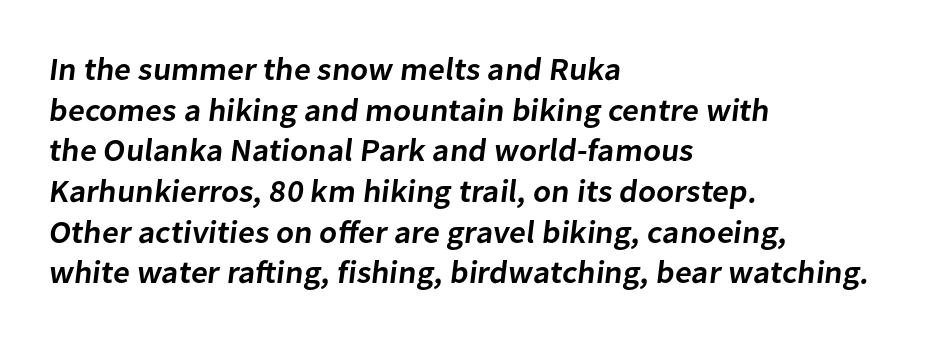
The characters display no serif detailing; their extremities are plain. The rendering uses natural spacing where letterforms have individual widths. The space beneath each line is pristine and unruled. The letterforms sit shoulder to shoulder at normal distance.
